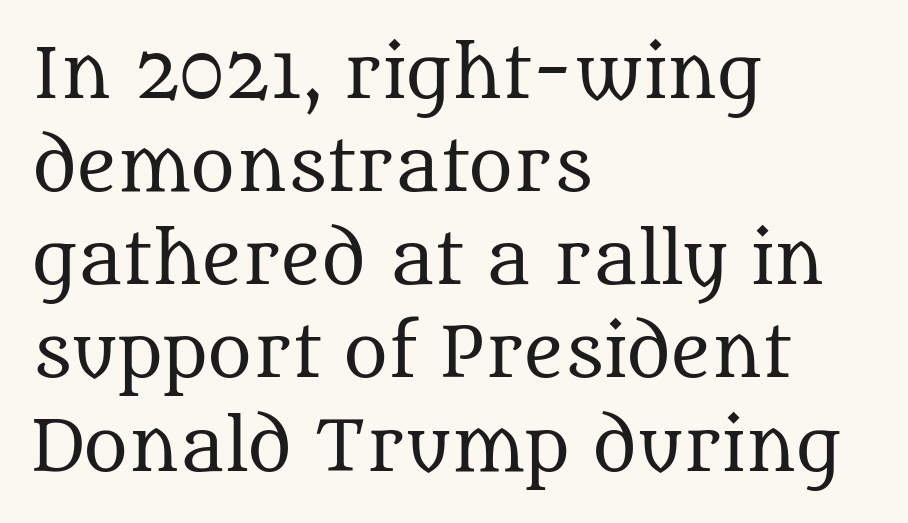
The image shows 68 px regular-weight serif type, upright; set left-aligned, normal line spacing (1.37x), normal letter spacing, not underlined; medium stroke contrast and a large x-height.
